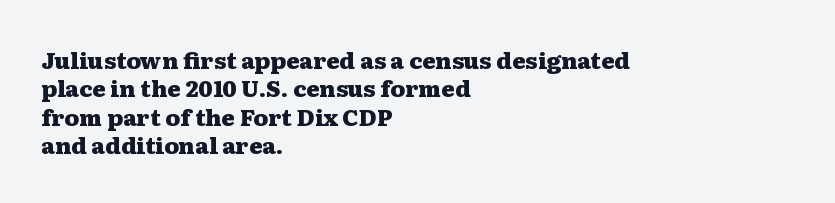
{"italic": "no", "bold": "yes", "underline": "no", "align": "left", "line_spacing_ratio": 1.23, "letter_spacing": "normal", "letter_spacing_em": 0.0, "glyph_px": 23}
